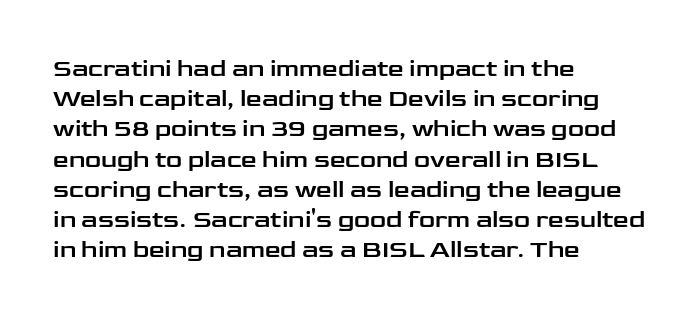
Standard letterfit; no display-style spreading of the glyphs. A typesetter would mark this as roman, not italic. Does the copy run flush right? No — it runs flush left. Words float on clear page, feet unadorned.
